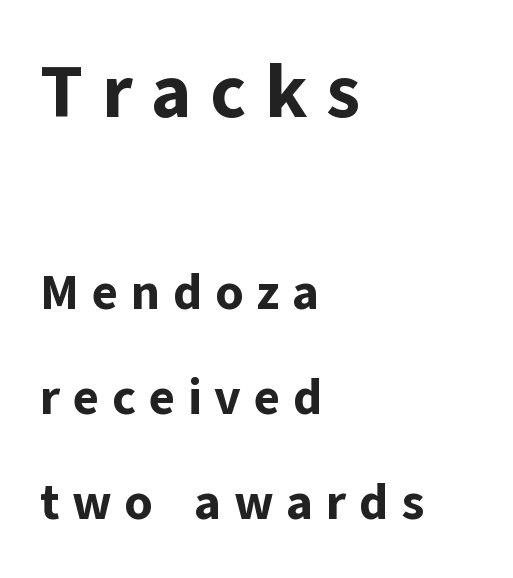
{"serif": "no", "italic": "no", "bold": "yes", "weight": "bold", "width": "normal", "stroke_contrast": "low", "x_height": "medium", "monospaced": "no", "underline": "no", "align": "left", "line_spacing": "loose", "line_spacing_ratio": 2.1, "letter_spacing": "wide", "letter_spacing_em": 0.25, "larger_block": "first", "size_ratio": 1.5, "glyph_px": 75}
